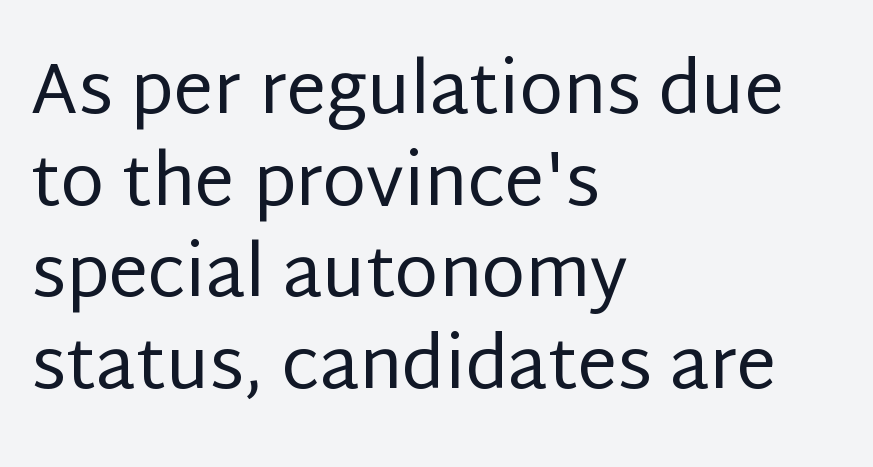
The image shows 71 px regular-weight sans-serif type, upright; set left-aligned, normal line spacing (1.29x), normal letter spacing, not underlined; low stroke contrast and a large x-height.
